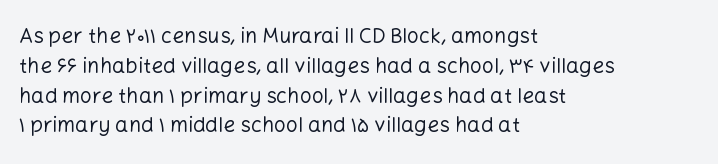
The image shows 21 px text type, upright; set left-aligned, normal line spacing (1.42x), normal letter spacing, not underlined.
